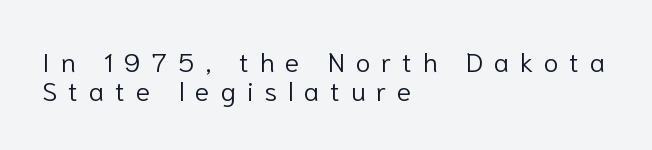
{"italic": "no", "bold": "no", "underline": "no", "align": "left", "line_spacing": "tight", "line_spacing_ratio": 1.08, "letter_spacing": "wide", "letter_spacing_em": 0.4, "glyph_px": 27}
